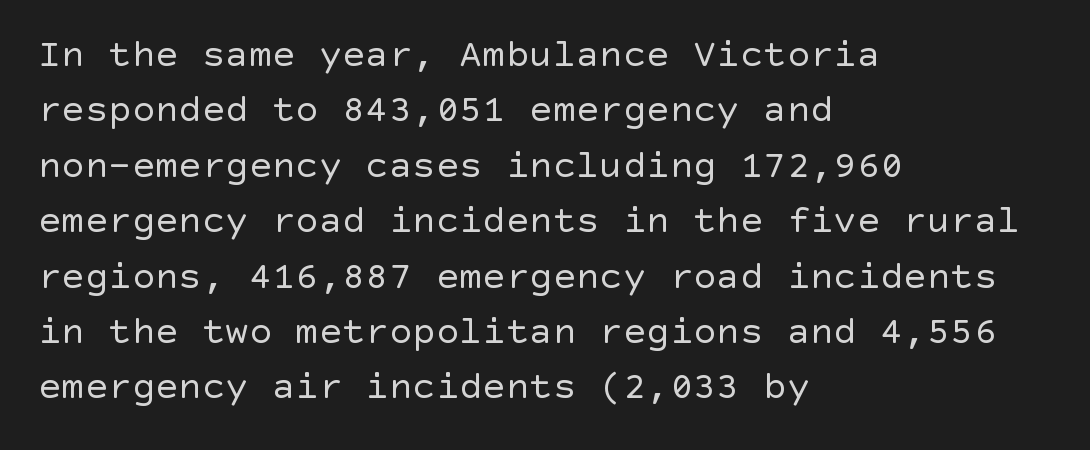
{"serif": "no", "italic": "no", "bold": "no", "weight": "regular", "width": "normal", "x_height": "large", "underline": "no", "align": "left", "line_spacing": "normal", "line_spacing_ratio": 1.42, "letter_spacing": "normal", "letter_spacing_em": 0.0, "glyph_px": 39}
